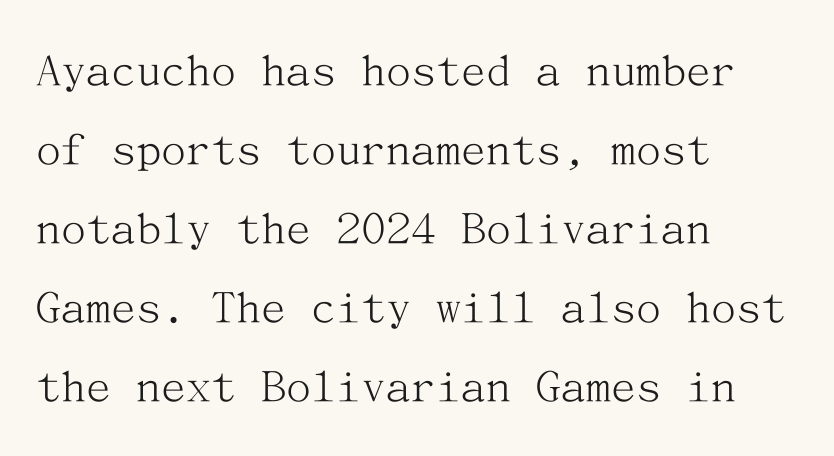
The strokes carry an ordinary text weight at most. This is serif lettering, the kind often seen in printed books. The lines in this sample share a left origin and differ only in where they stop. The passage shown is not underscored anywhere. Whoever set this chose a conventional vertical rhythm. Observe the ordinary spacing: letters are neighbours, not strangers.
